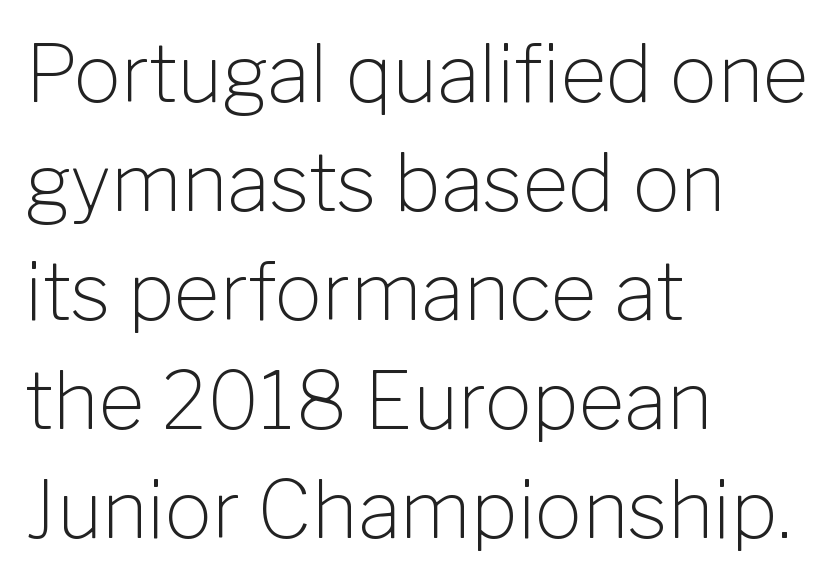
{"serif": "no", "italic": "no", "bold": "no", "weight": "light", "width": "normal", "stroke_contrast": "low", "x_height": "medium", "monospaced": "no", "underline": "no", "align": "left", "line_spacing": "normal", "line_spacing_ratio": 1.38, "letter_spacing": "normal", "letter_spacing_em": 0.0, "glyph_px": 79}
